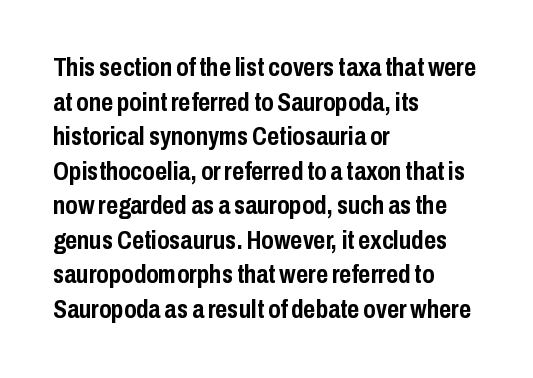
Do the letters lean? They stand straight. Standard letterfit; no display-style spreading of the glyphs. The strip under each line holds only bare page. The rendering anchors every line to the left-hand side. The glyphs have the mass of a bold cut. Quick note: interline space is typical.
